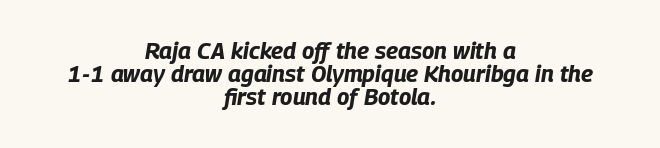
The lettering tilts uniformly, giving the passage an italic look. Descender tails drop into unmarked territory. Each new line begins almost immediately beneath the previous one. These words are printed bold, with thick strokes throughout. These lines keep a tight, regular rhythm from letter to letter. Teacher's note: observe the equal gaps on both sides — that is centered alignment.
